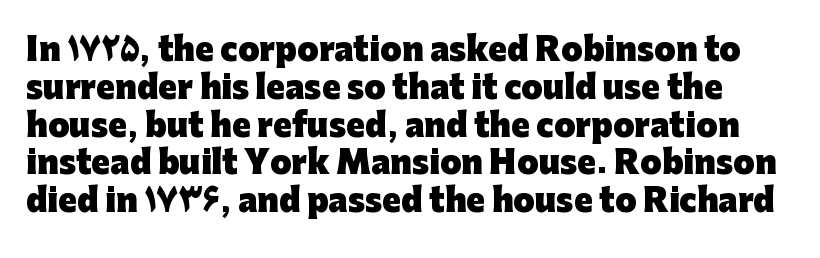
The image shows 31 px heavy sans-serif type, upright; set line spacing 1.22x, normal letter spacing, not underlined; low stroke contrast and a medium x-height.
